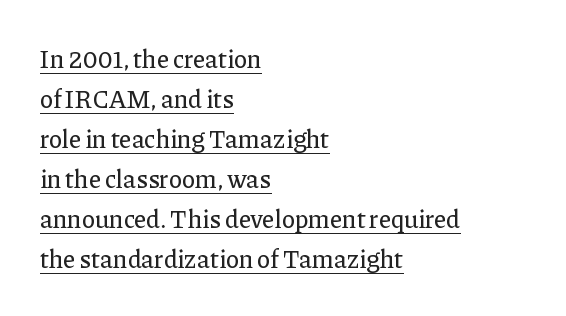
Q: Is the text italic (slanted)? A: No, it is upright.
Q: Is the text underlined? A: Yes.
Q: How is the paragraph aligned? A: Left-aligned.
Q: Is the spacing between letters normal or unusually wide? A: Normal.
Q: Is the spacing between lines tight, normal or loose? A: Normal.
